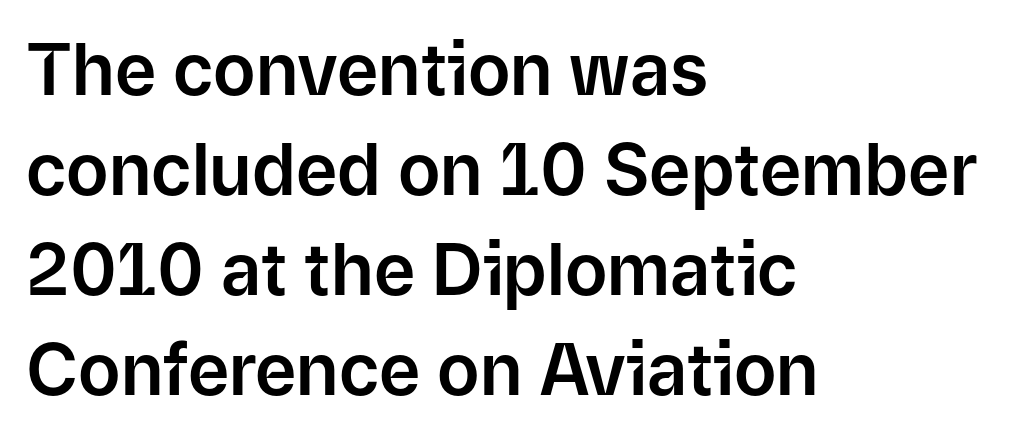
{"serif": "no", "italic": "no", "width": "normal", "stroke_contrast": "low", "x_height": "medium", "monospaced": "no", "underline": "no", "align": "left", "line_spacing": "normal", "line_spacing_ratio": 1.41, "letter_spacing": "normal", "letter_spacing_em": 0.0, "glyph_px": 71}
